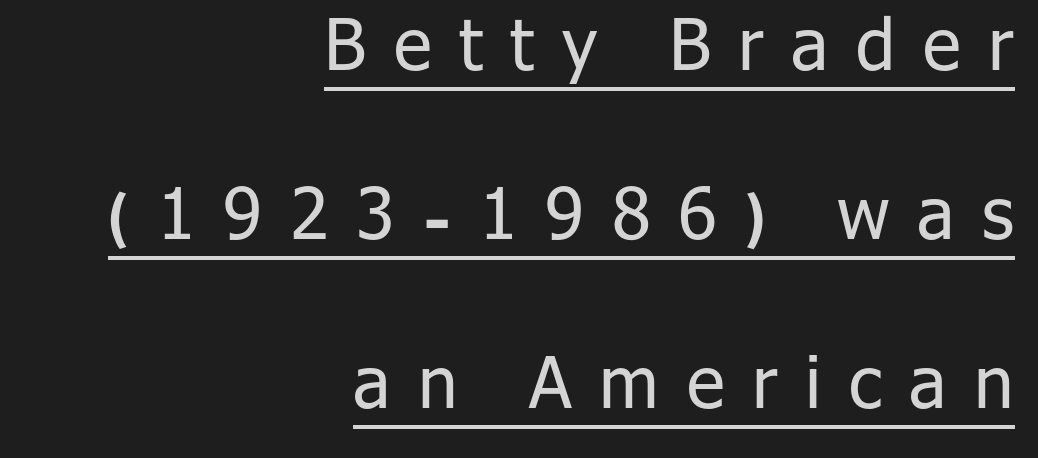
{"serif": "no", "italic": "no", "bold": "no", "weight": "regular", "width": "normal", "stroke_contrast": "low", "x_height": "medium", "monospaced": "no", "underline": "yes", "align": "right", "line_spacing": "loose", "line_spacing_ratio": 2.38, "letter_spacing": "wide", "letter_spacing_em": 0.39, "glyph_px": 71}
